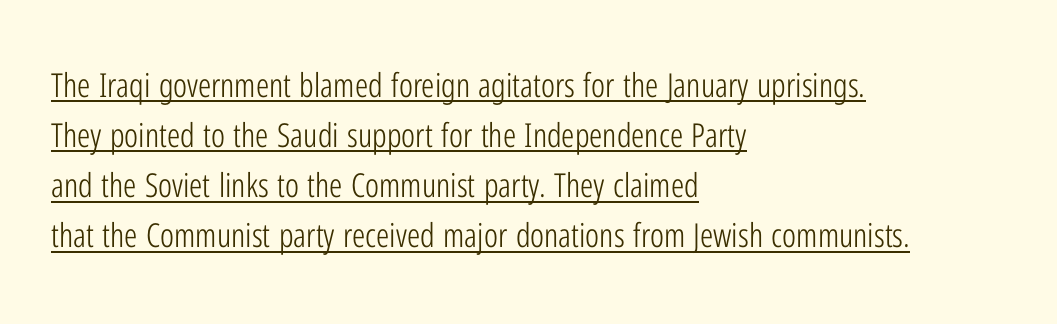
{"serif": "no", "italic": "no", "bold": "no", "weight": "light", "width": "condensed", "stroke_contrast": "low", "x_height": "medium", "monospaced": "no", "underline": "yes", "align": "left", "line_spacing": "normal", "line_spacing_ratio": 1.52, "letter_spacing": "normal", "letter_spacing_em": 0.0, "glyph_px": 33}
